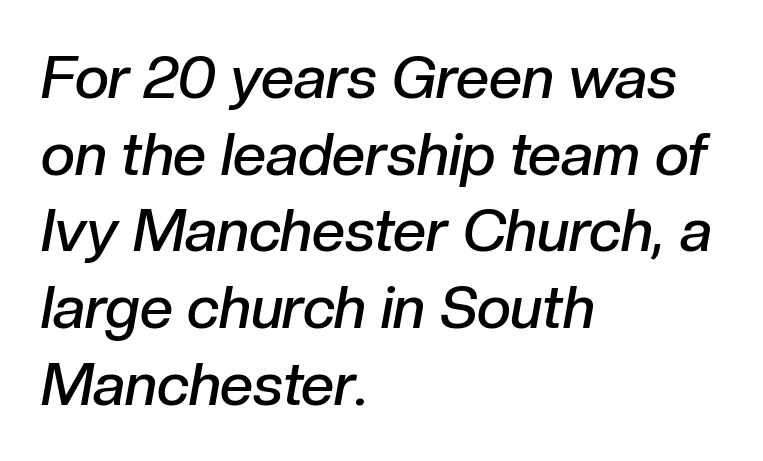
The image shows 59 px semibold type, italic (leaning right); set left-aligned, normal line spacing (1.3x), normal letter spacing, not underlined; low stroke contrast and a medium x-height.
